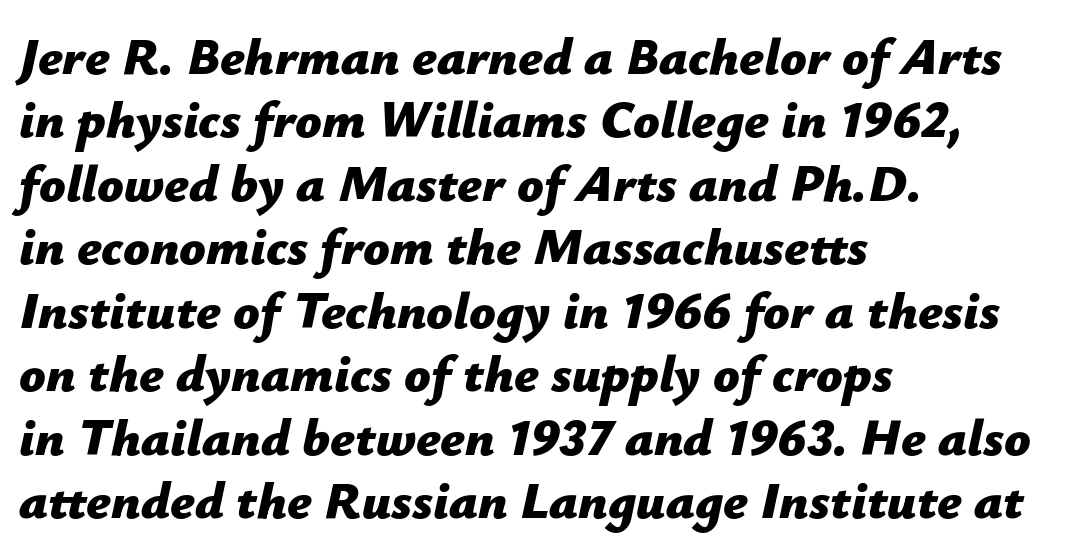
{"italic": "yes", "lean": "right", "slant_degrees": 12, "bold": "yes", "weight": "bold", "width": "normal", "stroke_contrast": "low", "x_height": "medium", "monospaced": "no", "underline": "no", "align": "left", "line_spacing_ratio": 1.22, "letter_spacing": "normal", "letter_spacing_em": 0.0, "glyph_px": 52}
